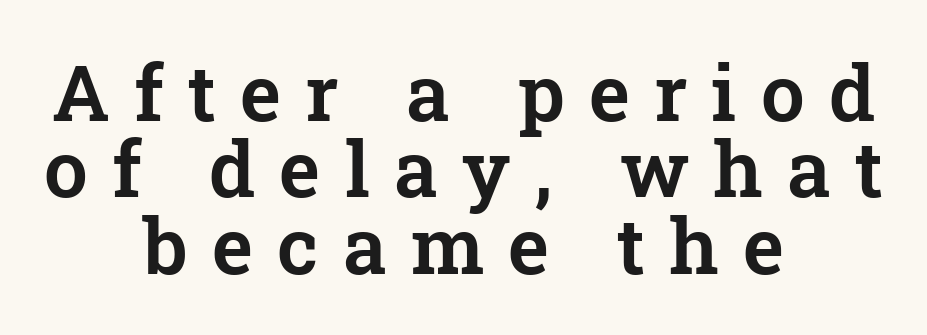
{"serif": "yes", "italic": "no", "width": "normal", "stroke_contrast": "low", "x_height": "medium", "monospaced": "no", "underline": "no", "align": "center", "line_spacing": "tight", "line_spacing_ratio": 0.98, "letter_spacing": "wide", "letter_spacing_em": 0.31, "glyph_px": 78}
